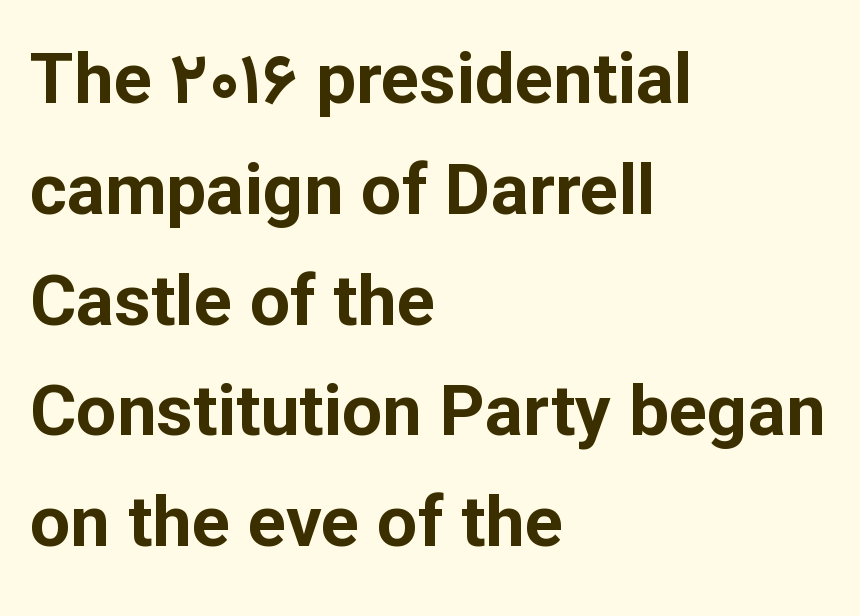
The image shows 71 px bold sans-serif type, upright; set left-aligned, normal line spacing (1.56x), normal letter spacing, not underlined; low stroke contrast and a medium x-height.
